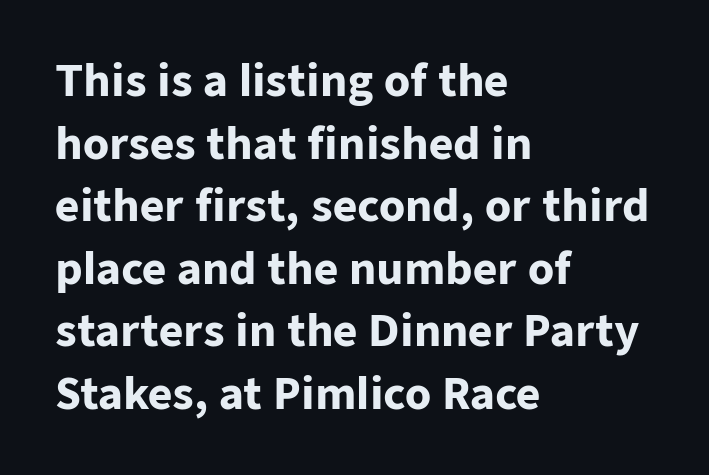
{"serif": "no", "italic": "no", "bold": "yes", "weight": "heavy", "width": "normal", "stroke_contrast": "low", "x_height": "medium", "monospaced": "no", "underline": "no", "align": "left", "line_spacing": "normal", "line_spacing_ratio": 1.49, "letter_spacing": "normal", "letter_spacing_em": 0.0, "glyph_px": 42}
